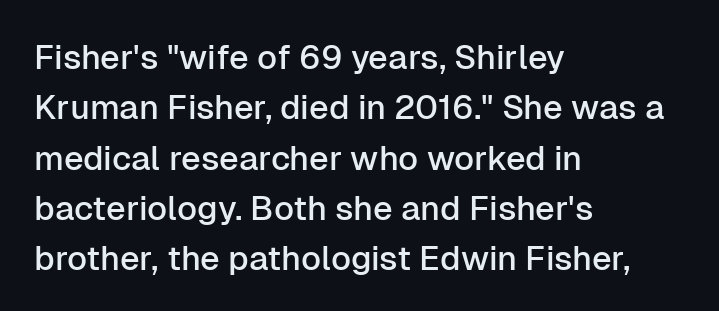
The glyphs in this specimen are sans serif. These lines stack with their left ends in a neat column. Clear beneath every line of the passage. This is roman type, the default non-slanted kind.
